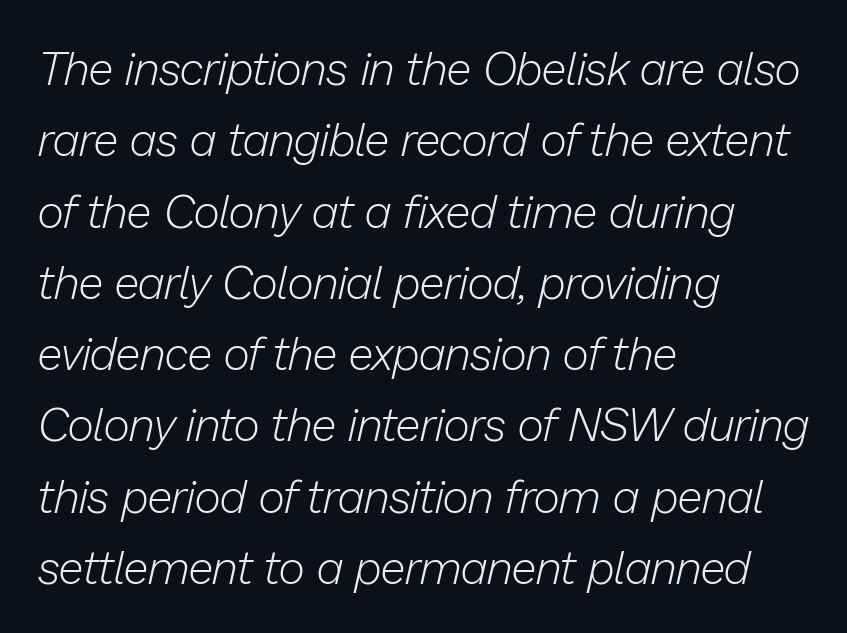
Is this a fixed-width face? No — the glyphs have proportional, varying widths. The typesetting does not lean heavy: it is not bold. Check the space under the baseline: it is left empty. Each line starts at the same left margin while the right side varies. One glance says typical: line gaps are just what's usual. These lines were composed using italics.
